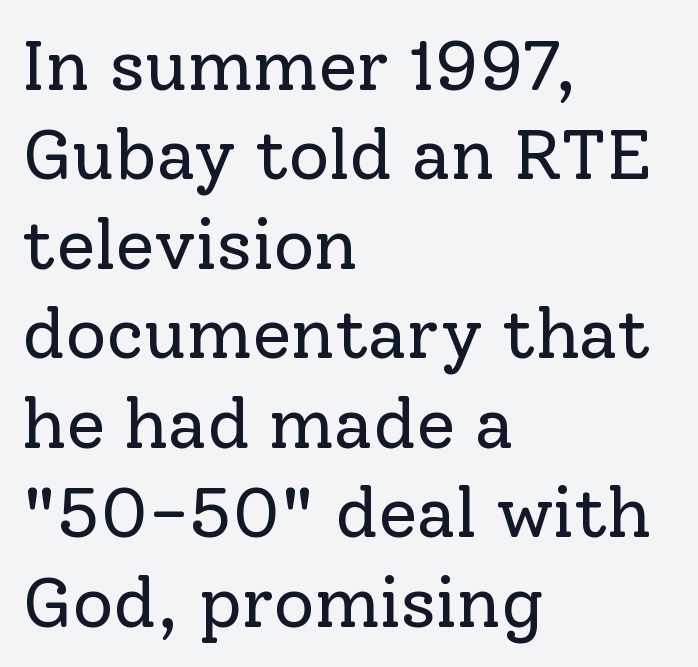
Q: Is the text bold? A: No.
Q: Is the text italic (slanted)? A: No, it is upright.
Q: Is the typeface a serif or a sans-serif typeface? A: Serif.
Q: Is the text underlined? A: No.
Q: How is the paragraph aligned? A: Left-aligned.
Q: Is the spacing between letters normal or unusually wide? A: Normal.
Q: Is the spacing between lines tight, normal or loose? A: Normal.
Q: Width (condensed, normal, or wide)? A: Normal.
Q: Stroke contrast? A: Low.
Q: x-height? A: Medium.
Q: Monospaced? A: No.
